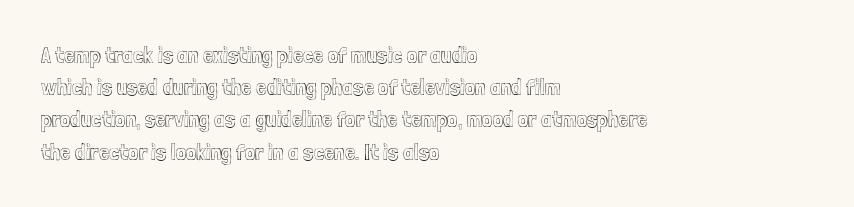
Does the leading feel generous? No, just average. The paragraph shown leans on its left margin. The string is rendered with underlining switched off. Here the glyphs are tracked normally, forming tight word shapes. The font's upright variant was chosen for this text.
